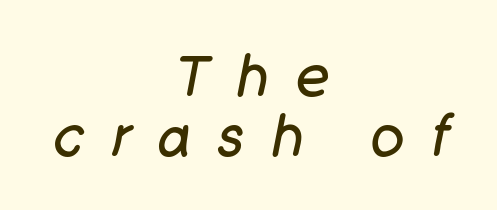
A typesetter would call this heavily tracked-out type. If you measured baseline to baseline, you'd find a short distance. These lines were composed using italics. Underline: absent.
